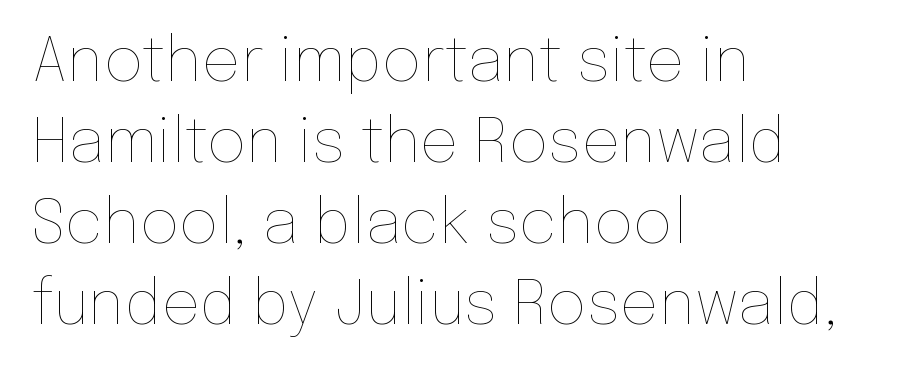
Check the space under the baseline: it is left empty. The font is comparable to plain body text, perhaps lighter. Does the leading feel generous? No, just average. The lettering stays uniformly vertical, giving the passage a roman look.
